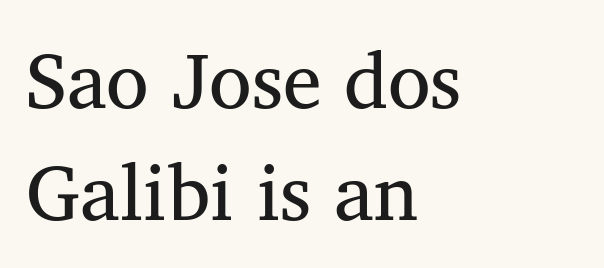
The image shows 78 px regular-weight serif type, upright; set left-aligned, normal line spacing (1.44x), normal letter spacing, not underlined; medium stroke contrast and a medium x-height.
